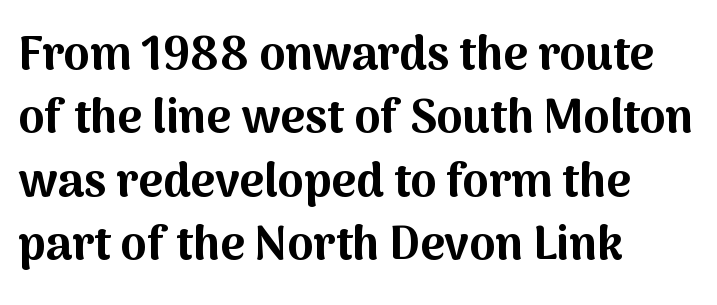
{"serif": "no", "italic": "no", "bold": "yes", "weight": "bold", "width": "normal", "stroke_contrast": "medium", "x_height": "medium", "monospaced": "no", "underline": "no", "align": "left", "line_spacing": "normal", "line_spacing_ratio": 1.35, "letter_spacing": "normal", "letter_spacing_em": 0.0, "glyph_px": 47}
